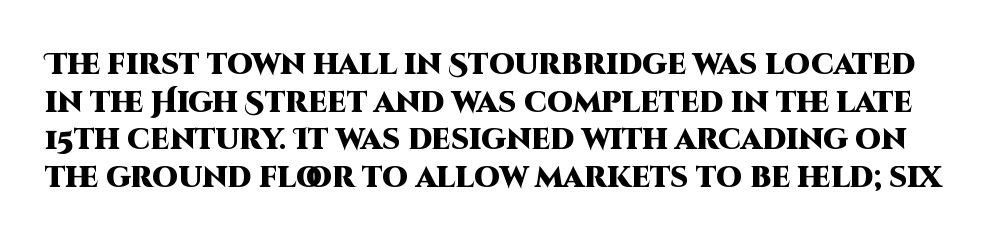
Line spacing here is normal. Spacing verdict: proportional, widths tailored to each character. The passage shown has conventional tracking throughout. Each letter's strokes conclude bluntly, with no projecting serifs. Compared with an ordinary text face, these strokes are far heavier — a full bold. Descender tails drop into unmarked territory.
